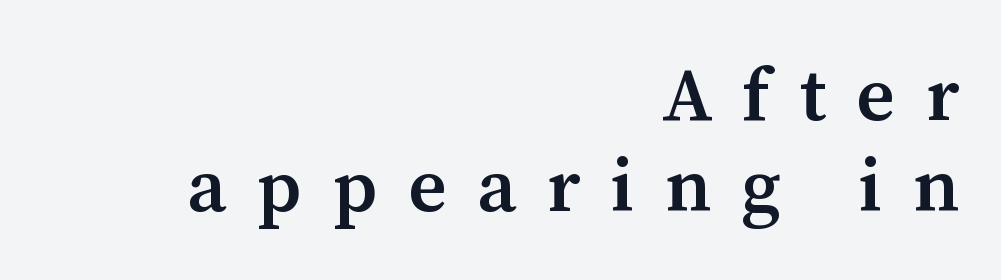
{"serif": "yes", "italic": "no", "bold": "semi", "weight": "semibold", "width": "normal", "stroke_contrast": "medium", "x_height": "medium", "monospaced": "no", "underline": "no", "align": "right", "line_spacing_ratio": 1.22, "letter_spacing": "wide", "letter_spacing_em": 0.41, "glyph_px": 75}
